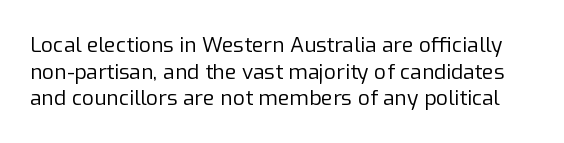
Q: Is the text bold? A: No.
Q: Is the text italic (slanted)? A: No, it is upright.
Q: Is the text underlined? A: No.
Q: Is the spacing between letters normal or unusually wide? A: Normal.
Q: Is the spacing between lines tight, normal or loose? A: Normal.
